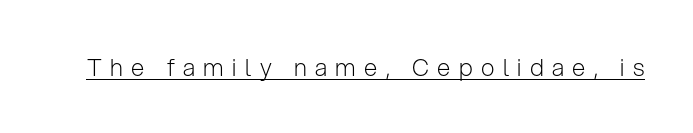
The image shows 24 px text type, upright; set unusually wide letter spacing (+0.35 em), underlined.
